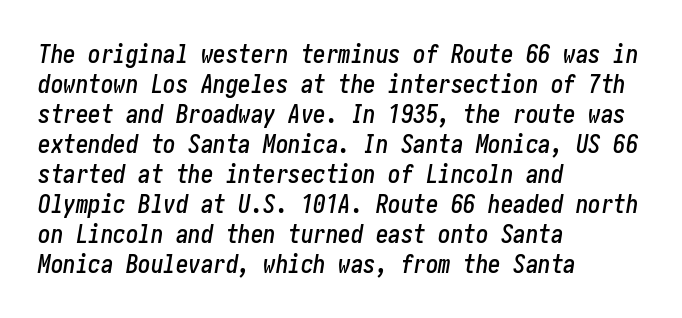
{"italic": "yes", "lean": "right", "slant_degrees": 10, "underline": "no", "align": "left", "line_spacing_ratio": 1.2, "letter_spacing": "normal", "letter_spacing_em": 0.0, "glyph_px": 25}
